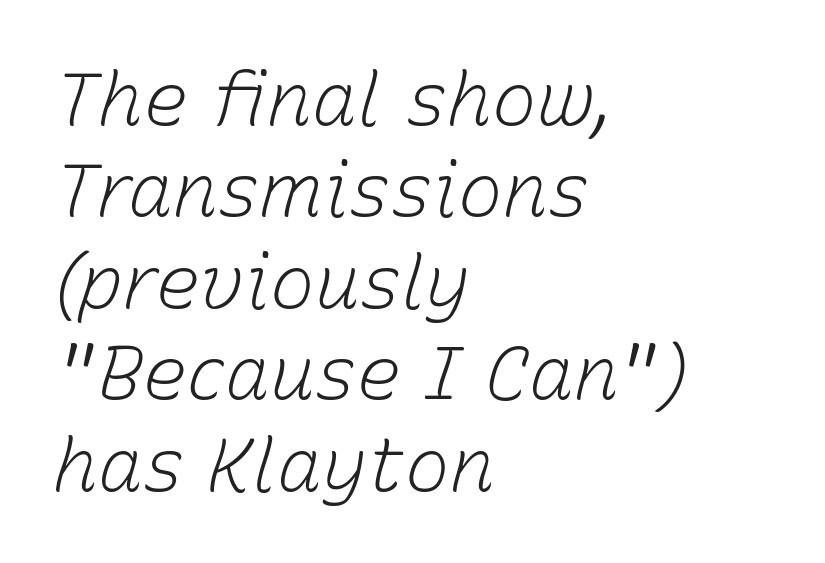
Looks like regular typesetting: each glyph gets only the width it needs. The passage shown has conventional tracking throughout. Short and long lines alike share a common starting point at left. Notice how the stems are inclined rather than vertical — that's the hallmark of italics.
